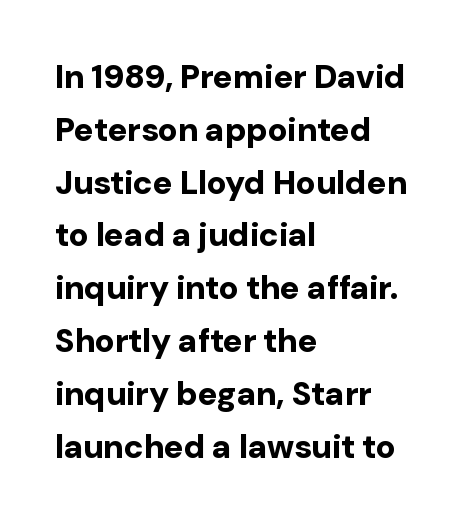
The image shows 33 px bold sans-serif type, upright; set left-aligned, normal line spacing (1.6x), normal letter spacing, not underlined; low stroke contrast and a medium x-height.
